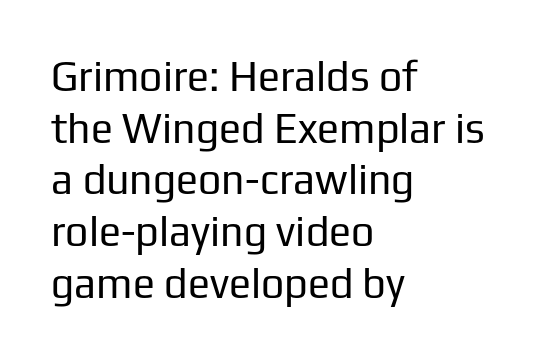
The image shows 41 px regular-weight sans-serif type, upright; set left-aligned, normal line spacing (1.26x), normal letter spacing, not underlined; low stroke contrast and a medium x-height.
